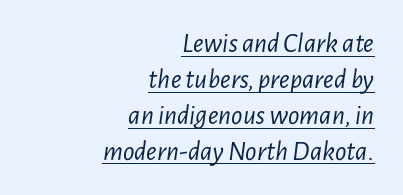
{"italic": "yes", "lean": "right", "slant_degrees": 7, "bold": "no", "weight": "light", "width": "condensed", "stroke_contrast": "low", "x_height": "medium", "monospaced": "no", "underline": "yes", "align": "right", "line_spacing": "normal", "line_spacing_ratio": 1.28, "letter_spacing": "normal", "letter_spacing_em": 0.0, "glyph_px": 28}
